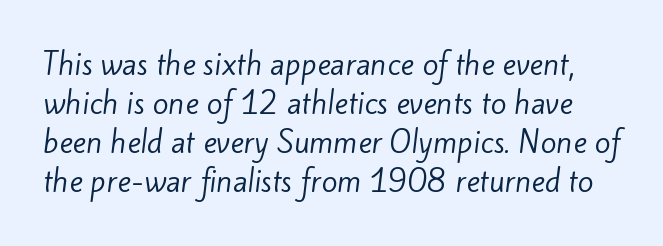
This sample uses a sans-serif face. A quiet, ordinary-to-light weight characterises the typeface. Baseline-to-baseline distance is the conventional proportion of letter height. The glyphs are unaccompanied by any horizontal stroke below them. These lines keep a tight, regular rhythm from letter to letter.
